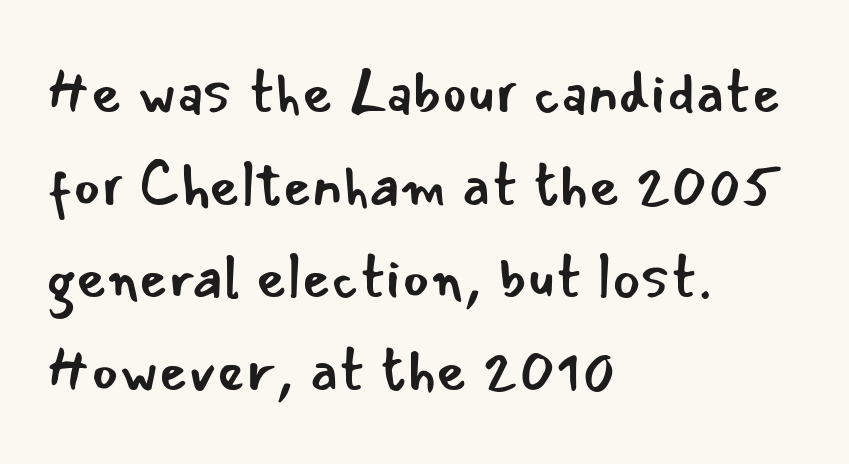
Q: Is the text bold? A: No.
Q: Is the text italic (slanted)? A: No, it is upright.
Q: Is the typeface a serif or a sans-serif typeface? A: Sans-serif.
Q: Is the text underlined? A: No.
Q: How is the paragraph aligned? A: Left-aligned.
Q: Is the spacing between letters normal or unusually wide? A: Normal.
Q: Is the spacing between lines tight, normal or loose? A: Normal.
Q: Width (condensed, normal, or wide)? A: Normal.
Q: Stroke contrast? A: Low.
Q: x-height? A: Small.
Q: Monospaced? A: No.
